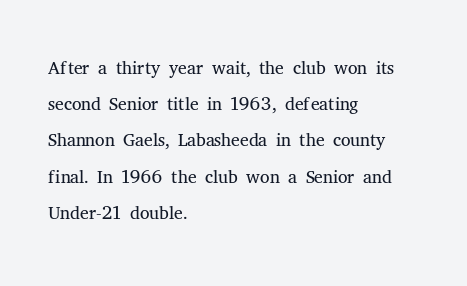
The image shows 27 px text type, upright; set left-aligned, normal line spacing (1.34x), normal letter spacing, not underlined.
